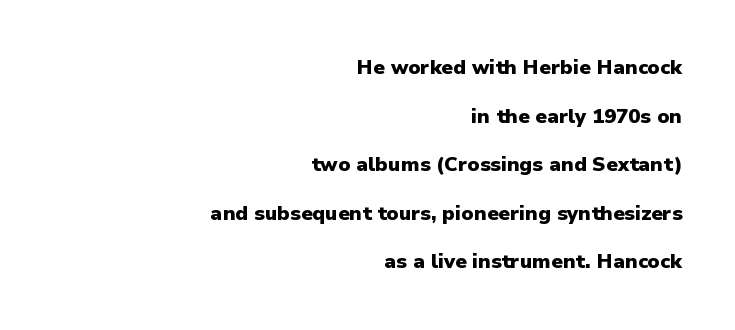
Q: Is the text bold? A: Yes.
Q: Is the text italic (slanted)? A: No, it is upright.
Q: Is the text underlined? A: No.
Q: How is the paragraph aligned? A: Right-aligned.
Q: Is the spacing between letters normal or unusually wide? A: Normal.
Q: Is the spacing between lines tight, normal or loose? A: Loose.
